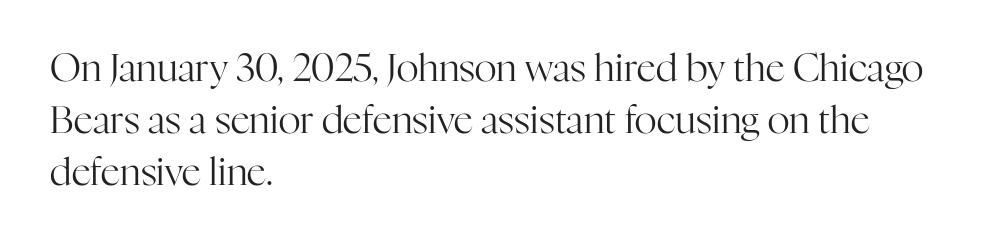
{"serif": "yes", "italic": "no", "bold": "no", "weight": "regular", "width": "normal", "stroke_contrast": "high", "x_height": "medium", "monospaced": "no", "underline": "no", "align": "left", "line_spacing": "normal", "line_spacing_ratio": 1.37, "letter_spacing": "normal", "letter_spacing_em": 0.0, "glyph_px": 38}
